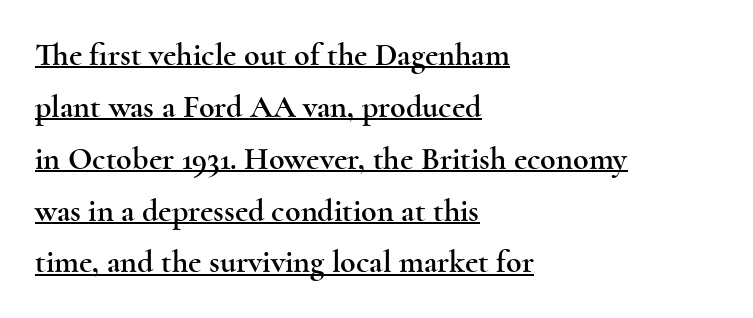
The rendering uses natural spacing where letterforms have individual widths. Font category for this specimen: serif. Is there much room between lines? A standard amount, neither cramped nor airy. Standard letterfit; no display-style spreading of the glyphs. These lines were composed using upright roman letters. Caption: multi-line text, flush left, ragged right.
